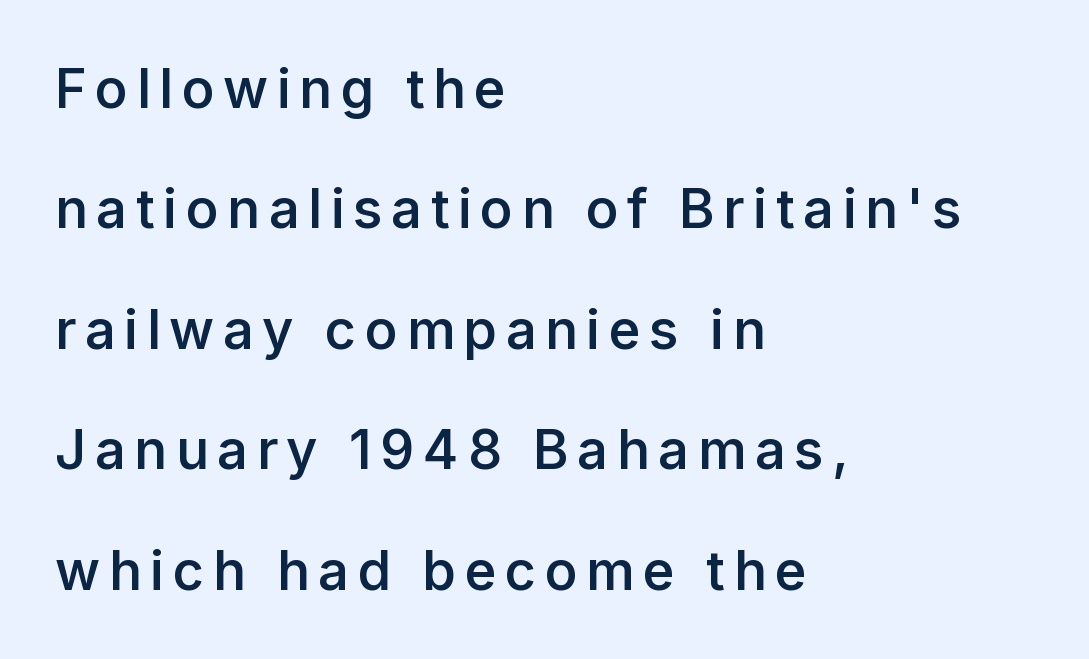
The setting favours the left margin, as ordinary paragraphs usually do. Notice the wide empty band between every row — that's loose leading. Descenders are the only things crossing below the line. Vertical strokes here are truly vertical. Look at the bottom of the vertical strokes: they stop flat, with no serifs.
